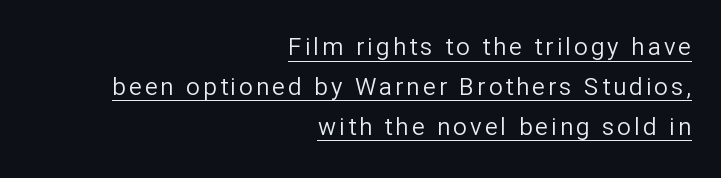
Q: Is the text bold? A: No.
Q: Is the text italic (slanted)? A: No, it is upright.
Q: Is the text underlined? A: Yes.
Q: How is the paragraph aligned? A: Right-aligned.
Q: Is the spacing between lines tight, normal or loose? A: Normal.
